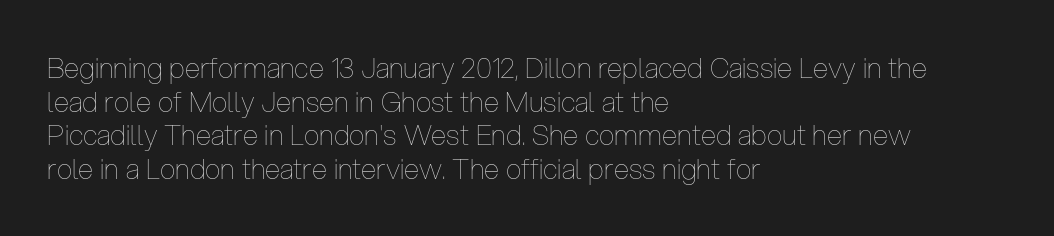
Q: Is the text bold? A: No.
Q: Is the text italic (slanted)? A: No, it is upright.
Q: Is the text underlined? A: No.
Q: How is the paragraph aligned? A: Left-aligned.
Q: Is the spacing between letters normal or unusually wide? A: Normal.
Q: Width (condensed, normal, or wide)? A: Condensed.
Q: Stroke contrast? A: Low.
Q: x-height? A: Medium.
Q: Monospaced? A: No.
